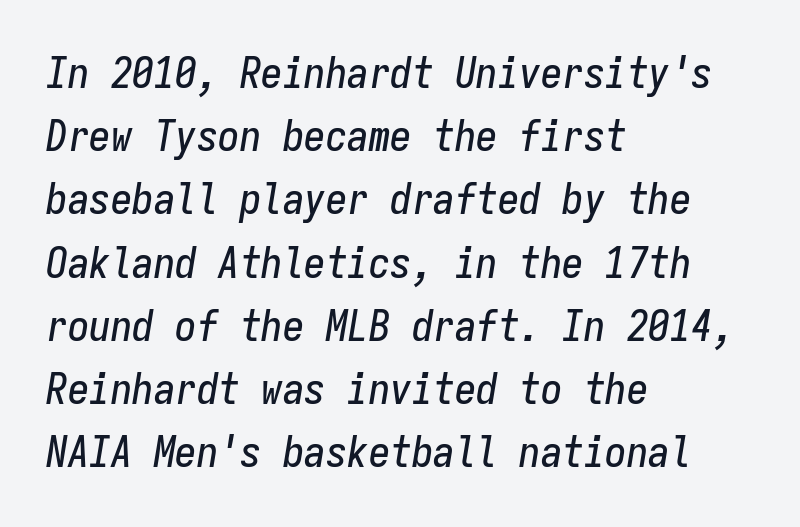
The image shows 43 px condensed type, italic (leaning right), monospaced; set left-aligned, normal line spacing (1.47x), normal letter spacing, not underlined; low stroke contrast and a medium x-height.
